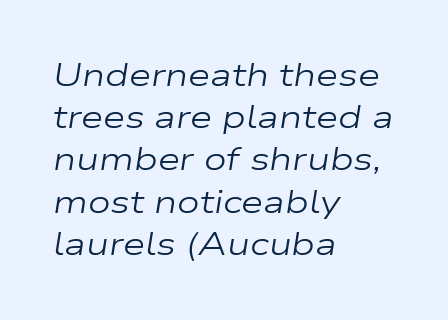
The image shows 32 px regular-weight, wide type, italic (leaning right); set left-aligned, normal line spacing (1.32x), normal letter spacing, not underlined; low stroke contrast and a medium x-height.
